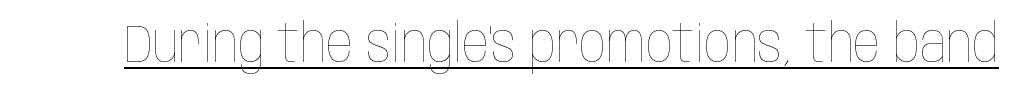
{"italic": "no", "bold": "no", "weight": "thin", "width": "condensed", "stroke_contrast": "low", "x_height": "large", "monospaced": "no", "underline": "yes", "letter_spacing": "normal", "letter_spacing_em": 0.0, "glyph_px": 53}
